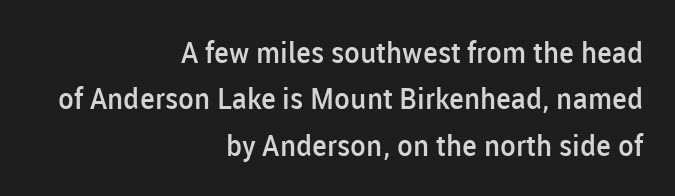
{"serif": "no", "italic": "no", "bold": "semi", "weight": "semibold", "width": "normal", "stroke_contrast": "low", "x_height": "medium", "monospaced": "no", "underline": "no", "align": "right", "line_spacing": "normal", "line_spacing_ratio": 1.6, "letter_spacing": "normal", "letter_spacing_em": 0.0, "glyph_px": 29}
